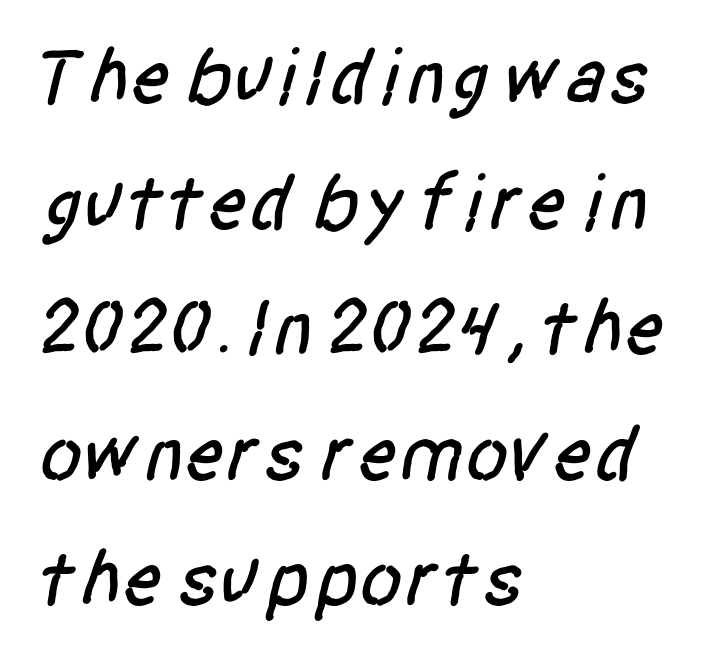
{"serif": "no", "width": "condensed", "stroke_contrast": "low", "x_height": "large", "monospaced": "no", "underline": "no", "align": "left", "line_spacing": "normal", "line_spacing_ratio": 1.59, "letter_spacing": "normal", "letter_spacing_em": 0.0, "glyph_px": 79}
